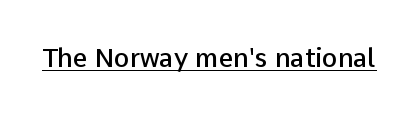
Q: Is the text bold? A: Semi-bold.
Q: Is the text italic (slanted)? A: No, it is upright.
Q: Is the text underlined? A: Yes.
Q: Is the spacing between letters normal or unusually wide? A: Normal.
